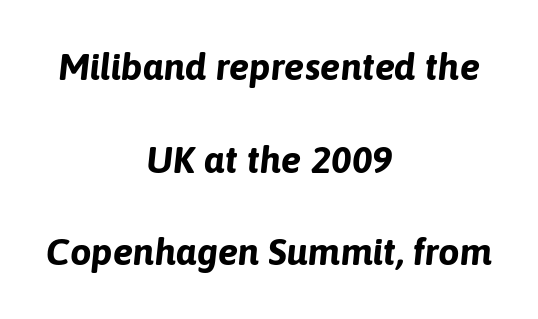
The image shows 38 px bold type, italic (leaning right); set centered, loose line spacing (2.44x), normal letter spacing, not underlined; low stroke contrast and a medium x-height.
